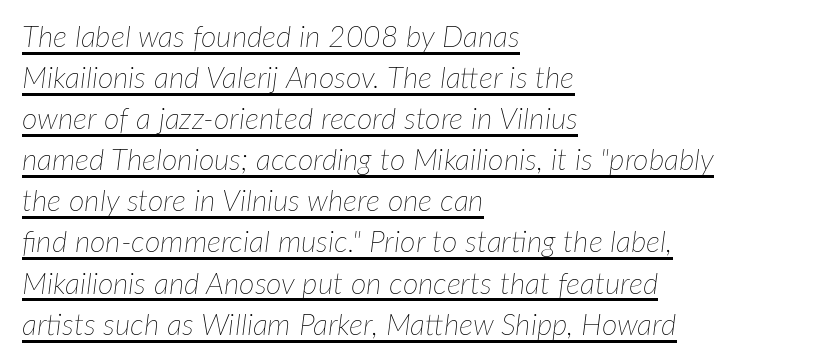
Q: Is the text bold? A: No.
Q: Is the text italic (slanted)? A: Yes, it leans right by about 7 degrees.
Q: Is the text underlined? A: Yes.
Q: How is the paragraph aligned? A: Left-aligned.
Q: Is the spacing between letters normal or unusually wide? A: Normal.
Q: Is the spacing between lines tight, normal or loose? A: Normal.
Q: Width (condensed, normal, or wide)? A: Normal.
Q: Stroke contrast? A: Low.
Q: x-height? A: Medium.
Q: Monospaced? A: No.
